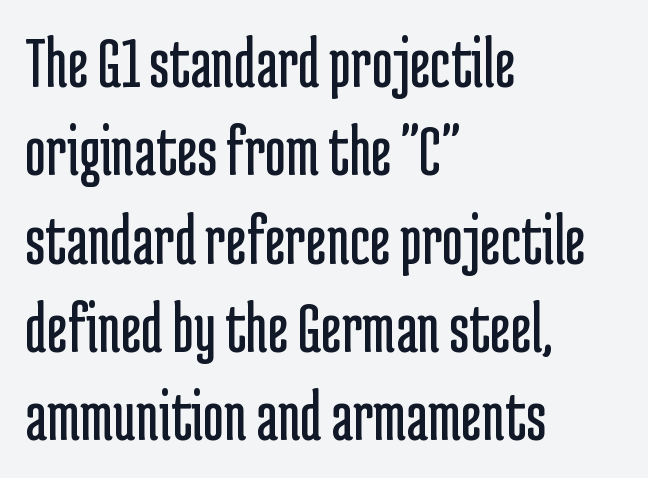
Beneath every word, the page is bare. Leftover space on each line is placed entirely after the last word. Looks like regular typesetting: each glyph gets only the width it needs. This sample uses plain, unmodified letter spacing.
